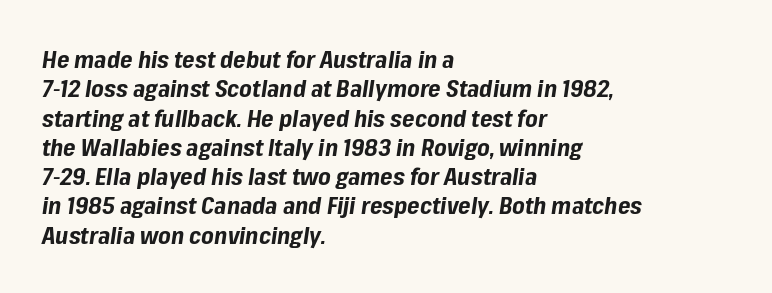
Line beginnings align vertically; line endings do not. Caption: bold face, heavy strokes. Yep, that's italic — everything's leaning. Tracking here is standard; glyphs follow each other at the usual distance.
